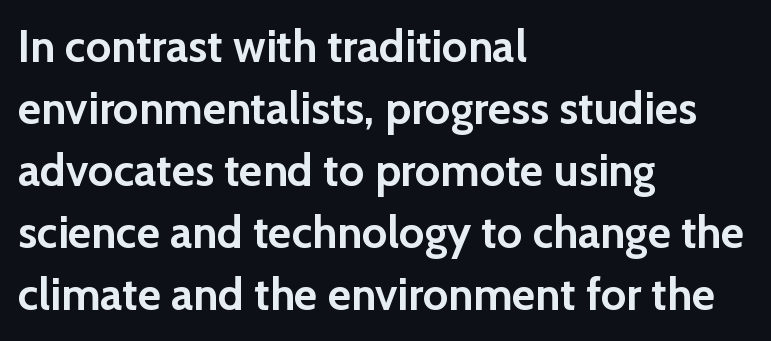
Tracking value appears to be zero — textbook default spacing. Vertical strokes here are truly vertical. The baseline area is clear. Font category for this specimen: sans-serif.
